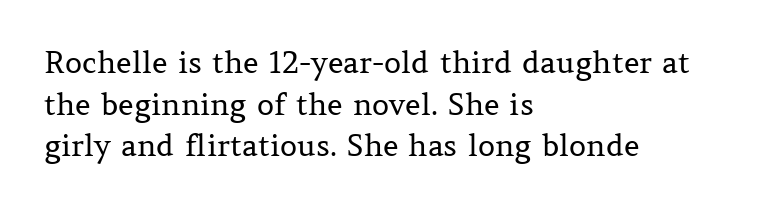
{"serif": "yes", "italic": "no", "bold": "no", "weight": "regular", "width": "normal", "stroke_contrast": "medium", "x_height": "medium", "monospaced": "no", "underline": "no", "align": "left", "line_spacing": "normal", "line_spacing_ratio": 1.39, "letter_spacing": "normal", "letter_spacing_em": 0.0, "glyph_px": 30}
